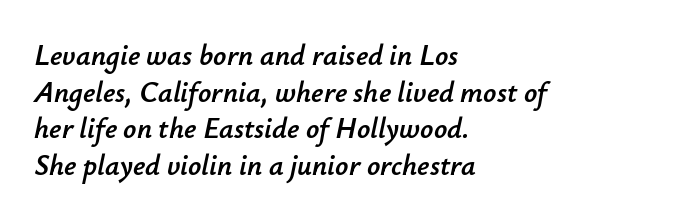
The image shows 29 px text type, italic (leaning right); set left-aligned, normal line spacing (1.26x), normal letter spacing, not underlined; low stroke contrast and a small x-height.
